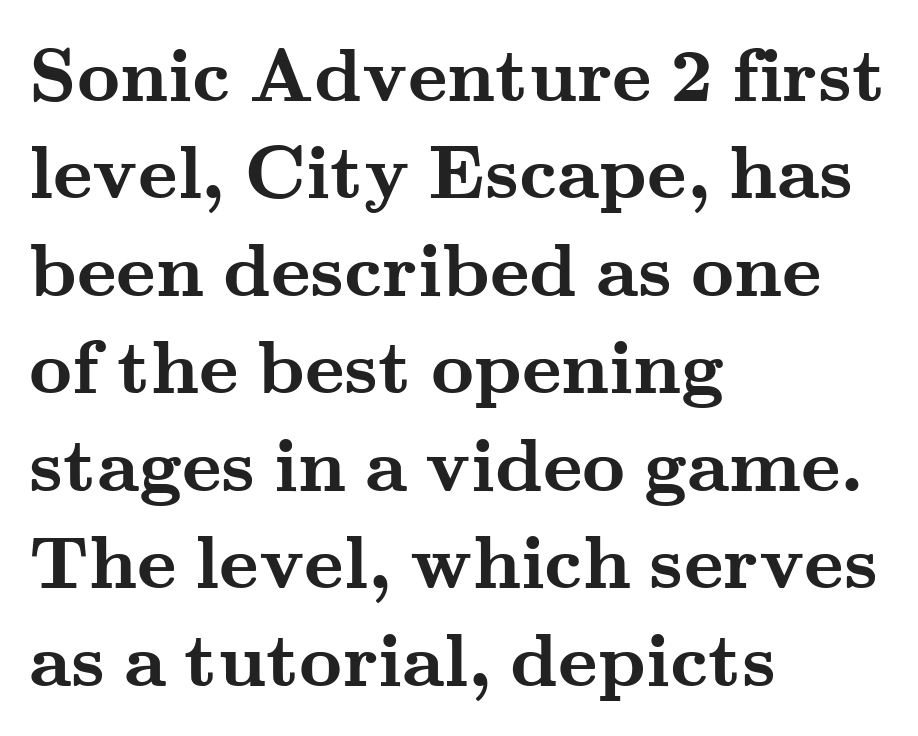
{"serif": "yes", "italic": "no", "bold": "yes", "weight": "semibold", "width": "wide", "stroke_contrast": "medium", "x_height": "small", "monospaced": "no", "underline": "no", "align": "left", "line_spacing": "normal", "line_spacing_ratio": 1.3, "letter_spacing": "normal", "letter_spacing_em": 0.0, "glyph_px": 75}
